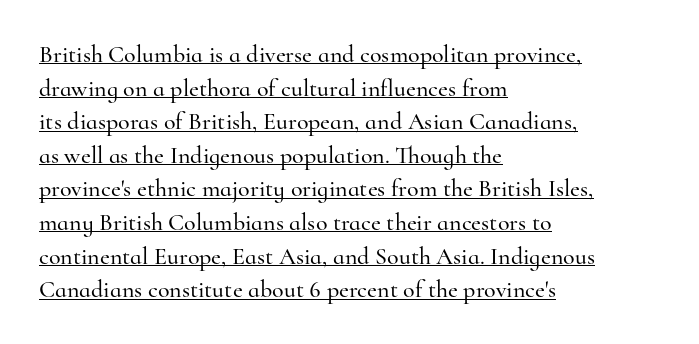
{"italic": "no", "underline": "yes", "align": "left", "line_spacing": "normal", "line_spacing_ratio": 1.4, "letter_spacing": "normal", "letter_spacing_em": 0.0, "glyph_px": 24}
